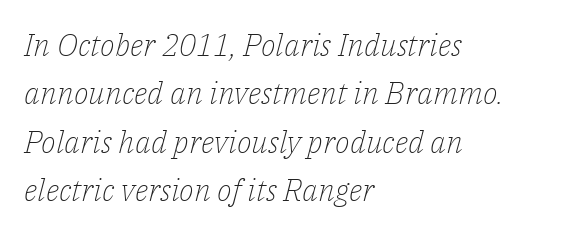
The image shows 31 px light serif type, italic (leaning right); set left-aligned, normal line spacing (1.56x), normal letter spacing, not underlined; low stroke contrast and a medium x-height.
